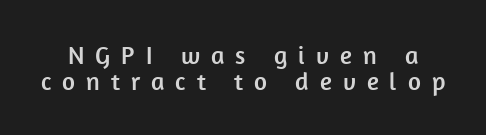
Q: Is the text italic (slanted)? A: No, it is upright.
Q: Is the text underlined? A: No.
Q: Is the spacing between letters normal or unusually wide? A: Unusually wide.
Q: Is the spacing between lines tight, normal or loose? A: Tight.
